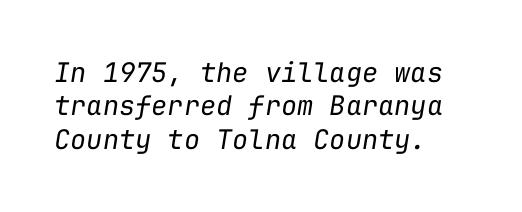
Tall strokes in this sample are angled rather than plumb. These glyphs show unthickened strokes, regular width or finer. This sample uses plain, unmodified letter spacing. Glance below the letters and you will spot only blank space.
